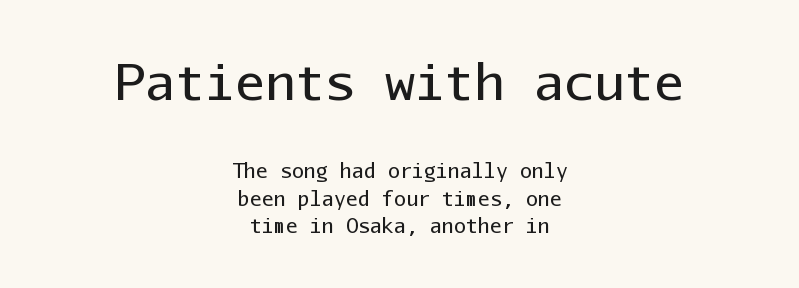
{"serif": "no", "italic": "no", "bold": "no", "weight": "regular", "width": "normal", "stroke_contrast": "low", "x_height": "medium", "monospaced": "yes", "underline": "no", "align": "center", "line_spacing": "normal", "line_spacing_ratio": 1.37, "letter_spacing": "normal", "letter_spacing_em": 0.0, "larger_block": "first", "size_ratio": 2.5, "glyph_px": 50}
